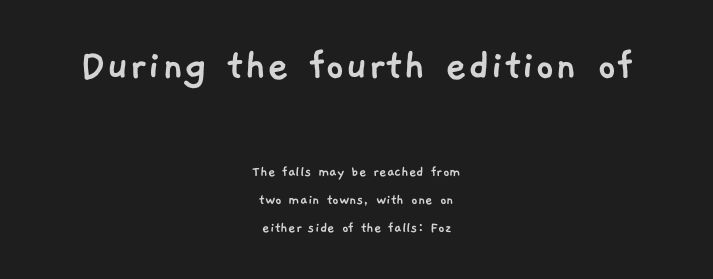
{"serif": "no", "width": "normal", "stroke_contrast": "low", "x_height": "medium", "monospaced": "no", "underline": "no", "align": "center", "line_spacing_ratio": 1.77, "letter_spacing": "normal", "letter_spacing_em": 0.0, "larger_block": "first", "size_ratio": 2.94, "glyph_px": 47}
